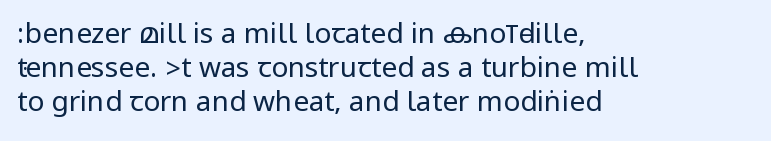
Counters stay open thanks to moderate or lighter strokes. You could call the tracking neutral — neither tight nor loose. Alignment: flush left. Every stem runs plumb, perpendicular to the baseline. Check where the strokes stop: nothing finishes them off — pure sans. Descenders are the only things crossing below the line.
